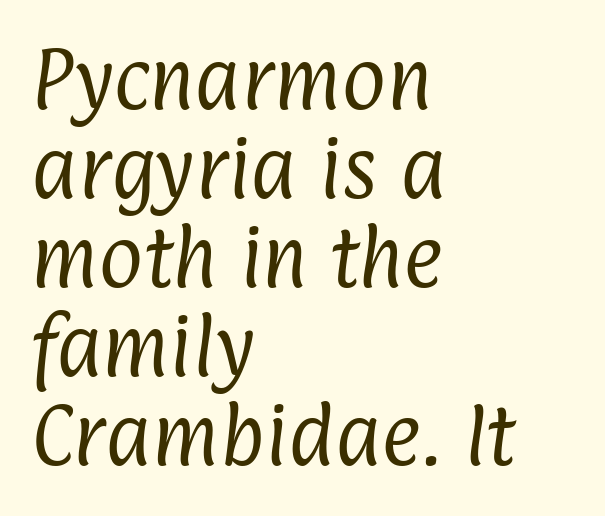
The image shows 68 px regular-weight, condensed sans-serif type; set left-aligned, normal line spacing (1.31x), normal letter spacing, not underlined; low stroke contrast and a medium x-height.
